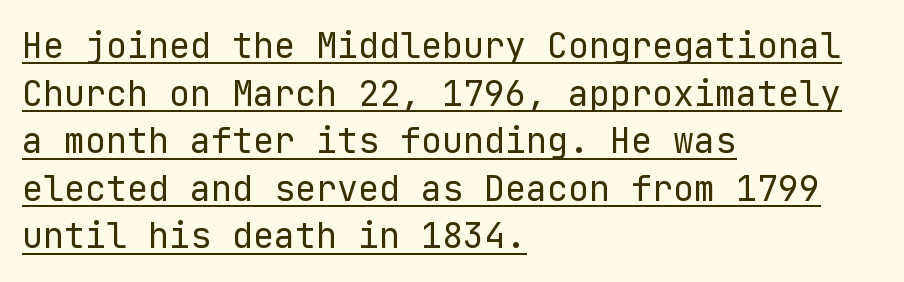
The image shows 35 px regular-weight sans-serif type, upright; set left-aligned, normal line spacing (1.36x), normal letter spacing, underlined; low stroke contrast and a medium x-height.
